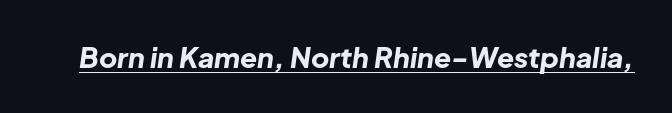
{"italic": "yes", "lean": "right", "slant_degrees": 8, "bold": "yes", "weight": "bold", "width": "normal", "stroke_contrast": "low", "x_height": "medium", "monospaced": "no", "underline": "yes", "letter_spacing": "normal", "letter_spacing_em": 0.0, "glyph_px": 28}
